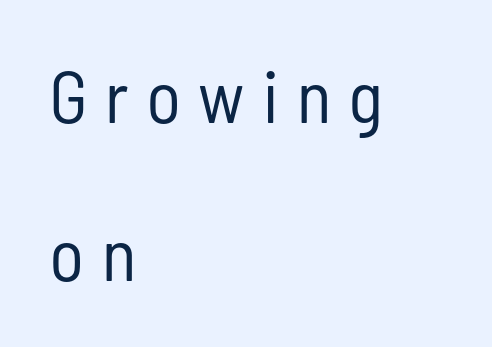
Q: Is the text bold? A: No.
Q: Is the text italic (slanted)? A: No, it is upright.
Q: Is the typeface a serif or a sans-serif typeface? A: Sans-serif.
Q: Is the text underlined? A: No.
Q: How is the paragraph aligned? A: Left-aligned.
Q: Is the spacing between letters normal or unusually wide? A: Unusually wide.
Q: Is the spacing between lines tight, normal or loose? A: Loose.
Q: Width (condensed, normal, or wide)? A: Condensed.
Q: Stroke contrast? A: Low.
Q: x-height? A: Medium.
Q: Monospaced? A: No.
